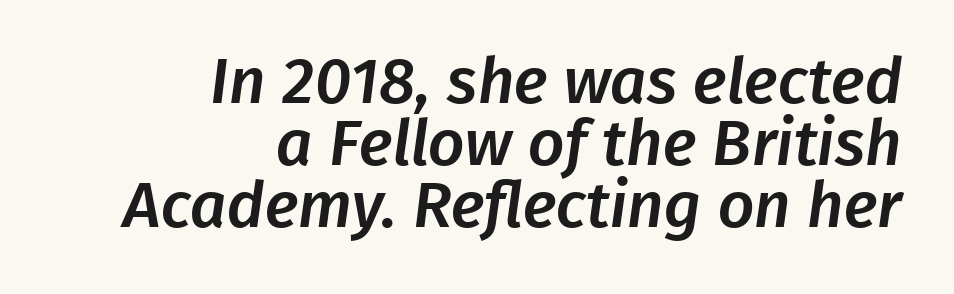
{"serif": "no", "width": "normal", "stroke_contrast": "low", "x_height": "medium", "monospaced": "no", "underline": "no", "align": "right", "line_spacing": "tight", "line_spacing_ratio": 0.97, "letter_spacing": "normal", "letter_spacing_em": 0.0, "glyph_px": 64}
